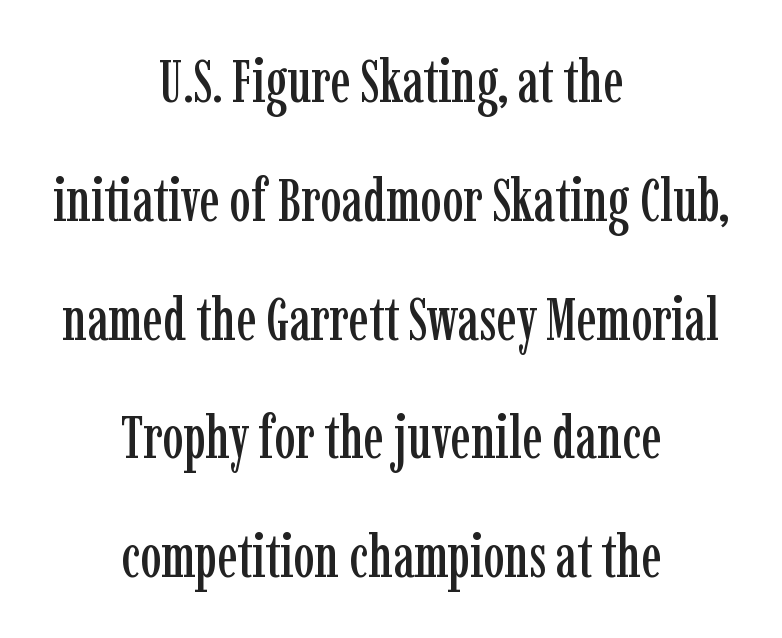
The passage shown stacks its lines with a broad gap. Observe the serifs anchoring each vertical stroke in this sample. The specimen reads as upright at a glance. Visually the block forms a symmetrical silhouette, jagged on both flanks. The space beneath each line is pristine and unruled.
